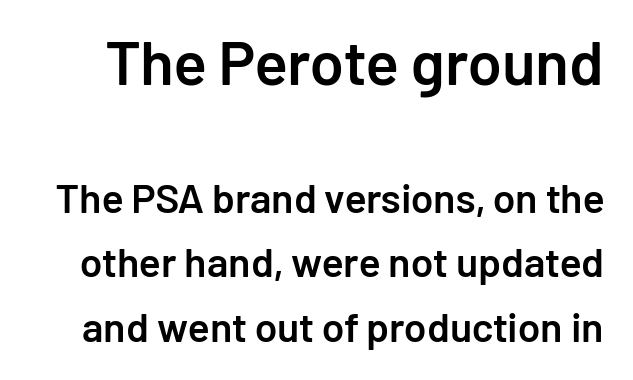
Q: Is the text bold? A: Semi-bold.
Q: Is the text italic (slanted)? A: No, it is upright.
Q: Is the typeface a serif or a sans-serif typeface? A: Sans-serif.
Q: Is the text underlined? A: No.
Q: Is the spacing between letters normal or unusually wide? A: Normal.
Q: Is the spacing between lines tight, normal or loose? A: Normal.
Q: Which block of text is set in a larger size, the first (top) or the second (bottom)? A: The first (top) one.
Q: Width (condensed, normal, or wide)? A: Normal.
Q: Stroke contrast? A: Low.
Q: x-height? A: Medium.
Q: Monospaced? A: No.
